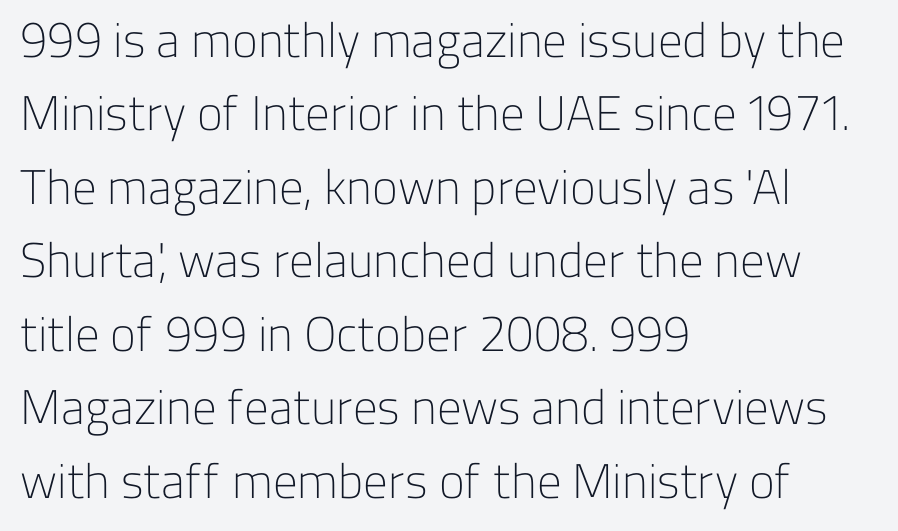
The text was rendered using a sans face with plain stroke endings. Casual observation: everything's shoved over to the left. No extra ink here — the face is not bold. Do the characters align in a grid? No, the font is proportional. The rendering keeps characters at their native spacing. A roman cut, with each character standing at attention.
